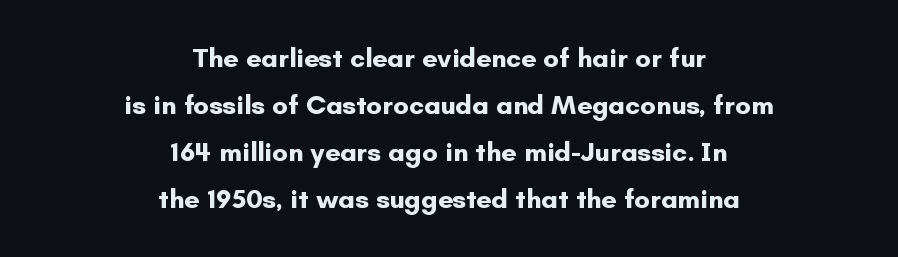
Q: Is the text bold? A: Yes.
Q: Is the text italic (slanted)? A: No, it is upright.
Q: Is the text underlined? A: No.
Q: How is the paragraph aligned? A: Centered.
Q: Is the spacing between letters normal or unusually wide? A: Normal.
